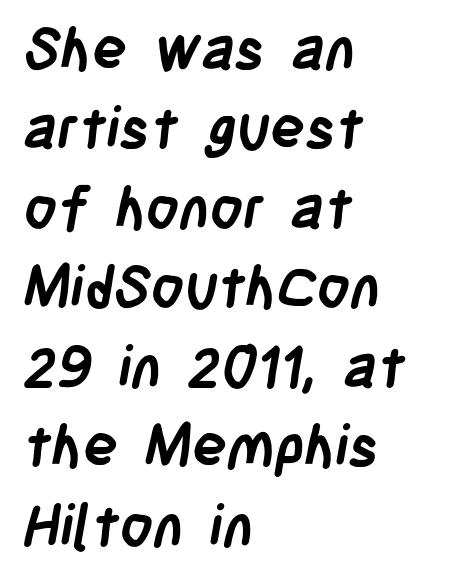
Q: Is the text bold? A: Yes.
Q: Is the typeface a serif or a sans-serif typeface? A: Sans-serif.
Q: Is the text underlined? A: No.
Q: How is the paragraph aligned? A: Left-aligned.
Q: Is the spacing between letters normal or unusually wide? A: Normal.
Q: Is the spacing between lines tight, normal or loose? A: Normal.
Q: Width (condensed, normal, or wide)? A: Condensed.
Q: Stroke contrast? A: Low.
Q: x-height? A: Large.
Q: Monospaced? A: No.
